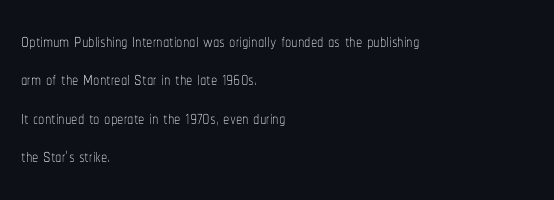
{"italic": "no", "bold": "no", "underline": "no", "align": "left", "line_spacing": "normal", "line_spacing_ratio": 1.54, "letter_spacing": "normal", "letter_spacing_em": 0.0, "glyph_px": 25}
